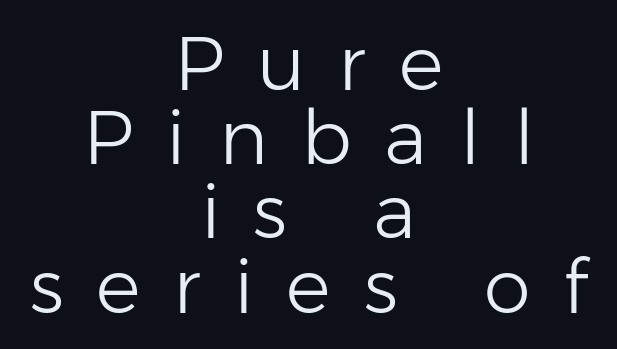
Q: Is the text bold? A: No.
Q: Is the text italic (slanted)? A: No, it is upright.
Q: Is the typeface a serif or a sans-serif typeface? A: Sans-serif.
Q: Is the text underlined? A: No.
Q: How is the paragraph aligned? A: Centered.
Q: Is the spacing between letters normal or unusually wide? A: Unusually wide.
Q: Is the spacing between lines tight, normal or loose? A: Tight.
Q: Width (condensed, normal, or wide)? A: Normal.
Q: Stroke contrast? A: Low.
Q: x-height? A: Medium.
Q: Monospaced? A: No.
